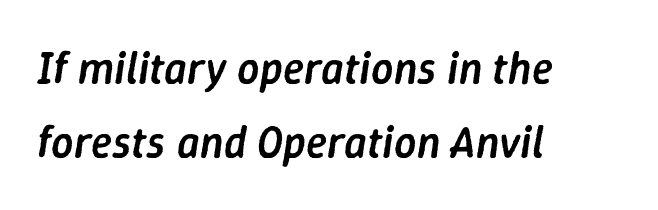
Q: Is the text bold? A: Semi-bold.
Q: Is the text italic (slanted)? A: Yes, it leans right by about 9 degrees.
Q: Is the text underlined? A: No.
Q: How is the paragraph aligned? A: Left-aligned.
Q: Is the spacing between letters normal or unusually wide? A: Normal.
Q: Is the spacing between lines tight, normal or loose? A: Normal.
Q: Width (condensed, normal, or wide)? A: Normal.
Q: Stroke contrast? A: Low.
Q: x-height? A: Medium.
Q: Monospaced? A: No.
